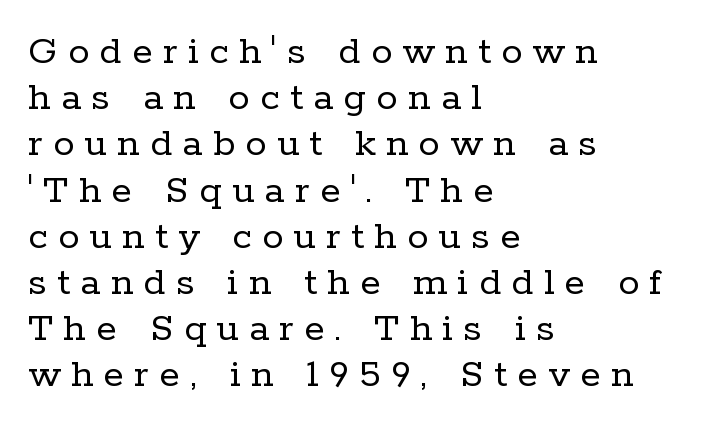
How are the letters spaced? Widely, with obvious added tracking. Note: serifs present on the glyphs. Vertical spacing — tight. Descender tails drop into unmarked territory.
